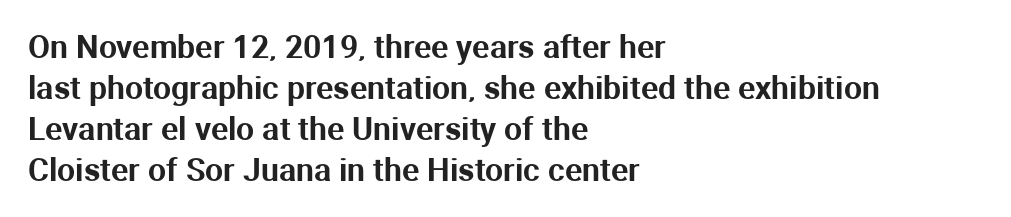
Q: Is the text italic (slanted)? A: No, it is upright.
Q: Is the typeface a serif or a sans-serif typeface? A: Sans-serif.
Q: Is the text underlined? A: No.
Q: How is the paragraph aligned? A: Left-aligned.
Q: Is the spacing between letters normal or unusually wide? A: Normal.
Q: Is the spacing between lines tight, normal or loose? A: Normal.
Q: Width (condensed, normal, or wide)? A: Normal.
Q: Stroke contrast? A: Medium.
Q: x-height? A: Medium.
Q: Monospaced? A: No.
